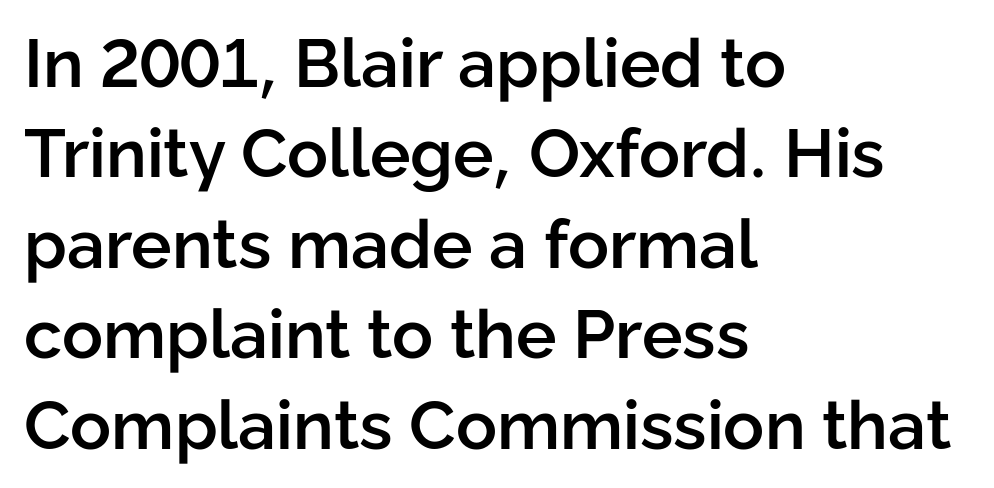
The image shows 68 px semibold sans-serif type, upright; set left-aligned, normal line spacing (1.33x), normal letter spacing, not underlined; low stroke contrast and a medium x-height.
